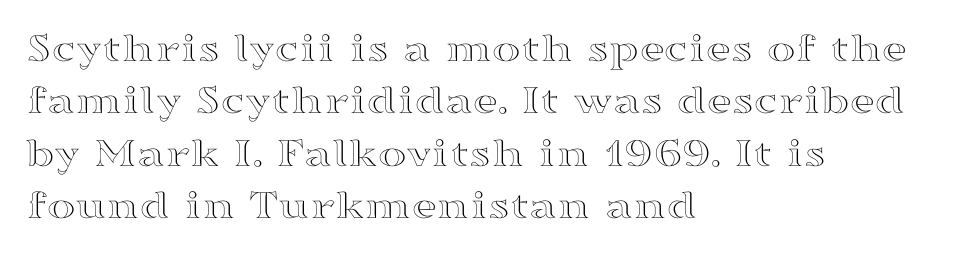
Quick note: underline off. Visually the block forms a straight wall on the left and a jagged coastline on the right. Spacing verdict: proportional, widths tailored to each character. Posture: vertical. Observe the ordinary spacing: letters are neighbours, not strangers.
